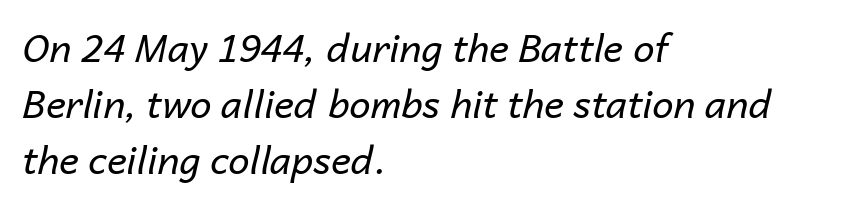
{"italic": "yes", "lean": "right", "slant_degrees": 14, "bold": "no", "weight": "regular", "width": "normal", "stroke_contrast": "low", "x_height": "medium", "monospaced": "no", "underline": "no", "align": "left", "line_spacing": "normal", "line_spacing_ratio": 1.48, "letter_spacing": "normal", "letter_spacing_em": 0.0, "glyph_px": 38}
